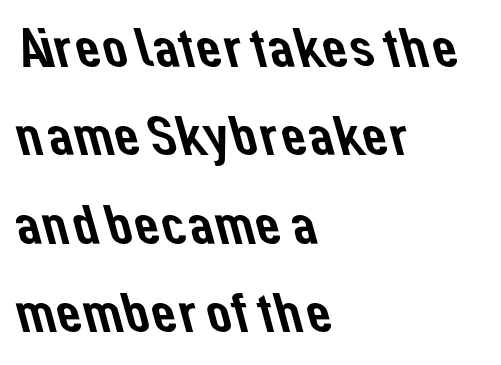
Q: Is the typeface a serif or a sans-serif typeface? A: Sans-serif.
Q: Is the text underlined? A: No.
Q: How is the paragraph aligned? A: Left-aligned.
Q: Is the spacing between letters normal or unusually wide? A: Normal.
Q: Is the spacing between lines tight, normal or loose? A: Normal.
Q: Width (condensed, normal, or wide)? A: Normal.
Q: Stroke contrast? A: Low.
Q: x-height? A: Medium.
Q: Monospaced? A: No.
